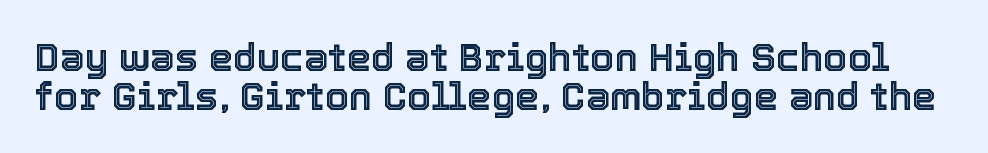
The image shows 39 px text type, upright; set tight line spacing (1.0x), normal letter spacing, not underlined; a medium x-height.
